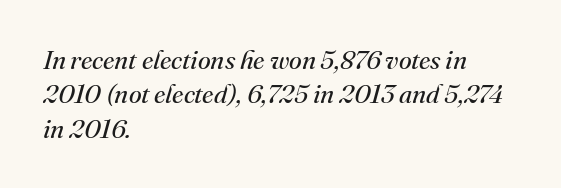
The image shows 26 px text type, italic (leaning right); set left-aligned, normal line spacing (1.32x), normal letter spacing, not underlined.
